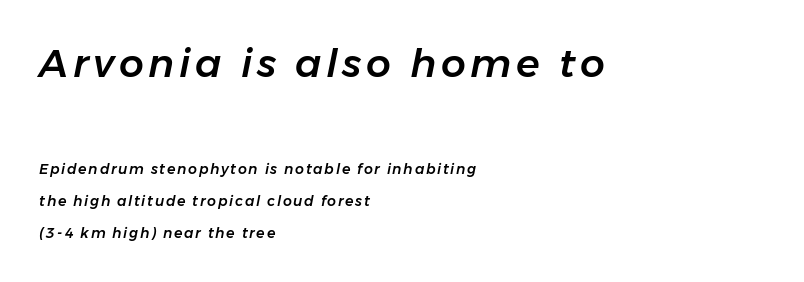
{"italic": "yes", "lean": "right", "slant_degrees": 11, "width": "normal", "stroke_contrast": "low", "x_height": "medium", "monospaced": "no", "underline": "no", "align": "left", "line_spacing": "loose", "line_spacing_ratio": 2.3, "larger_block": "first", "size_ratio": 2.79, "glyph_px": 39}
